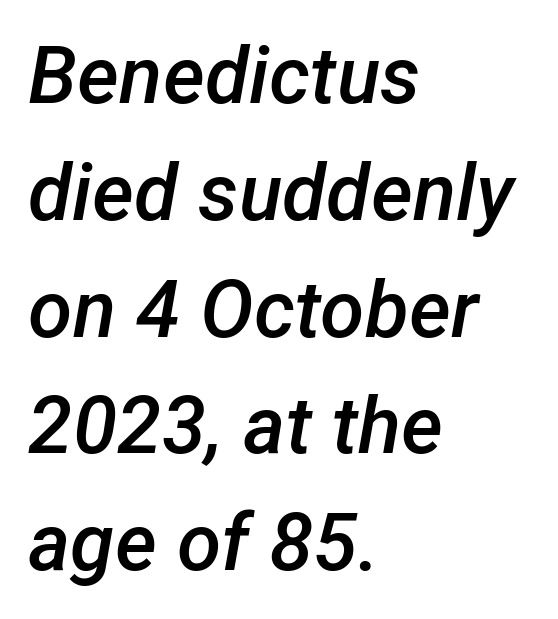
The image shows 80 px semibold type, italic (leaning right); set left-aligned, normal line spacing (1.46x), normal letter spacing, not underlined; low stroke contrast and a medium x-height.
